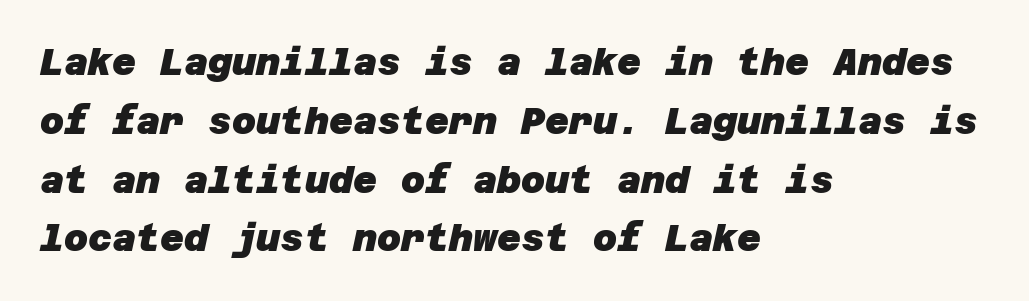
Q: Is the text bold? A: Yes.
Q: Is the typeface a serif or a sans-serif typeface? A: Sans-serif.
Q: Is the text underlined? A: No.
Q: How is the paragraph aligned? A: Left-aligned.
Q: Is the spacing between letters normal or unusually wide? A: Normal.
Q: Is the spacing between lines tight, normal or loose? A: Normal.
Q: Width (condensed, normal, or wide)? A: Normal.
Q: Stroke contrast? A: Low.
Q: x-height? A: Large.
